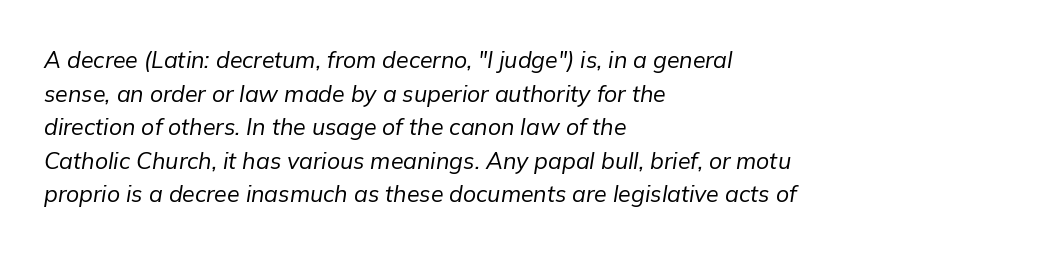
Tracking here is standard; glyphs follow each other at the usual distance. A normal amount of white space separates one row of letters from the next. A typesetter would mark this as italic. The lines are quadded left.
